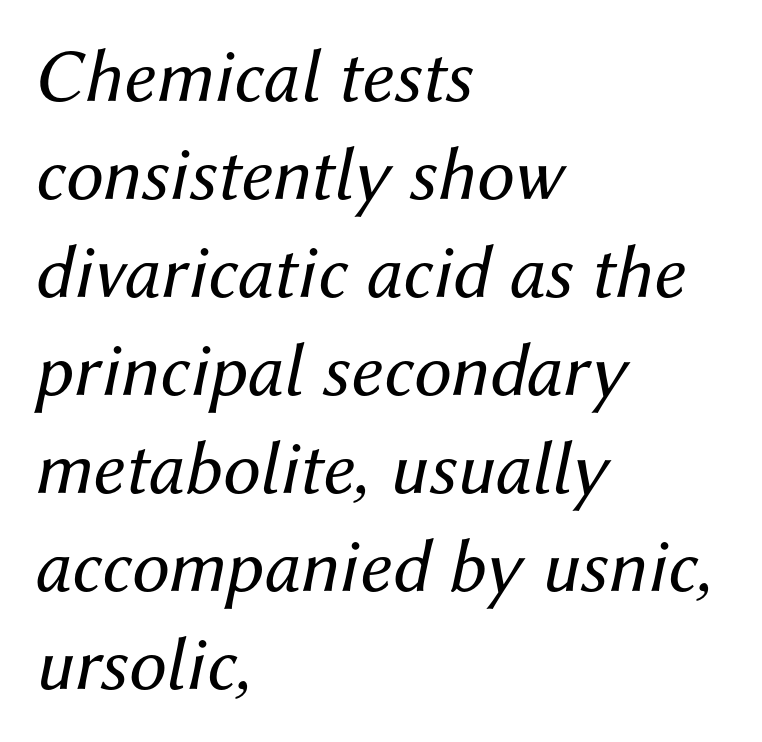
Q: Is the text bold? A: No.
Q: Is the text italic (slanted)? A: Yes, it leans right by about 12 degrees.
Q: Is the text underlined? A: No.
Q: How is the paragraph aligned? A: Left-aligned.
Q: Is the spacing between letters normal or unusually wide? A: Normal.
Q: Is the spacing between lines tight, normal or loose? A: Normal.
Q: Width (condensed, normal, or wide)? A: Normal.
Q: Stroke contrast? A: Medium.
Q: x-height? A: Medium.
Q: Monospaced? A: No.
